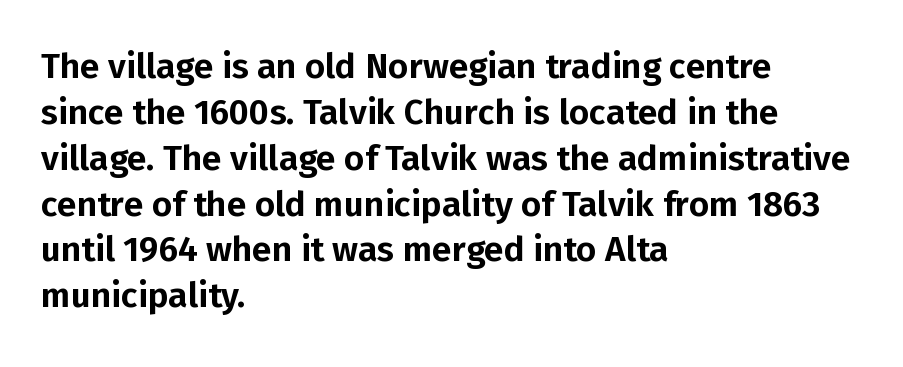
{"serif": "no", "italic": "no", "width": "normal", "stroke_contrast": "low", "x_height": "medium", "monospaced": "no", "underline": "no", "align": "left", "line_spacing": "normal", "line_spacing_ratio": 1.31, "letter_spacing": "normal", "letter_spacing_em": 0.0, "glyph_px": 35}
